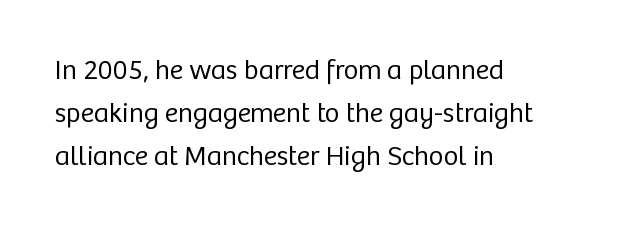
The image shows 28 px regular-weight sans-serif type, upright; set left-aligned, normal line spacing (1.54x), normal letter spacing, not underlined; low stroke contrast and a medium x-height.
